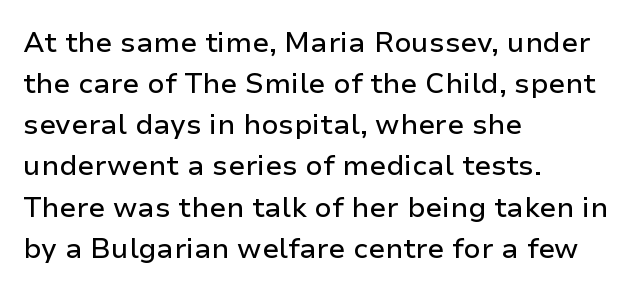
Q: Is the text italic (slanted)? A: No, it is upright.
Q: Is the typeface a serif or a sans-serif typeface? A: Sans-serif.
Q: Is the text underlined? A: No.
Q: How is the paragraph aligned? A: Left-aligned.
Q: Is the spacing between letters normal or unusually wide? A: Normal.
Q: Is the spacing between lines tight, normal or loose? A: Normal.
Q: Width (condensed, normal, or wide)? A: Normal.
Q: Stroke contrast? A: Low.
Q: x-height? A: Medium.
Q: Monospaced? A: No.
